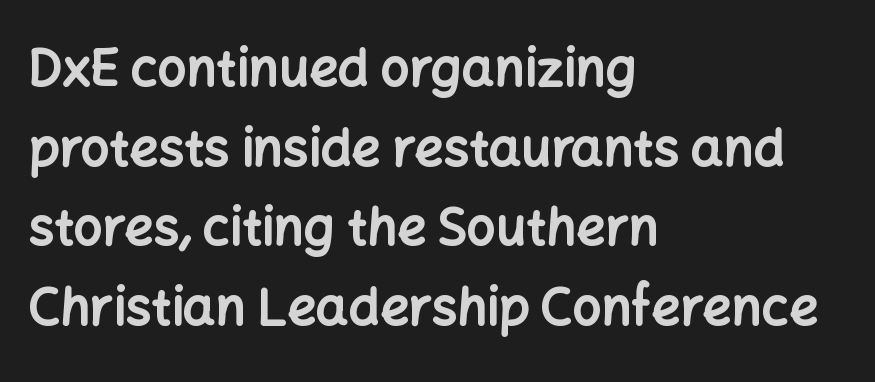
{"serif": "no", "italic": "no", "bold": "yes", "weight": "bold", "width": "normal", "stroke_contrast": "low", "x_height": "medium", "monospaced": "no", "underline": "no", "align": "left", "line_spacing": "normal", "line_spacing_ratio": 1.56, "letter_spacing": "normal", "letter_spacing_em": 0.0, "glyph_px": 51}
